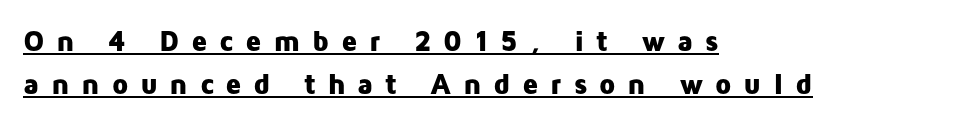
The image shows 29 px heavy sans-serif type, upright; set left-aligned, normal line spacing (1.47x), unusually wide letter spacing (+0.4 em), underlined; low stroke contrast and a medium x-height.
